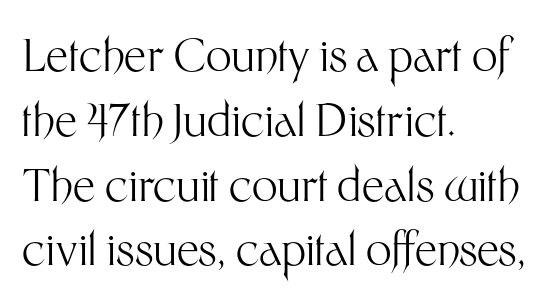
Q: Is the text bold? A: No.
Q: Is the text italic (slanted)? A: No, it is upright.
Q: Is the typeface a serif or a sans-serif typeface? A: Sans-serif.
Q: Is the text underlined? A: No.
Q: How is the paragraph aligned? A: Left-aligned.
Q: Is the spacing between letters normal or unusually wide? A: Normal.
Q: Is the spacing between lines tight, normal or loose? A: Normal.
Q: Width (condensed, normal, or wide)? A: Normal.
Q: Stroke contrast? A: Medium.
Q: x-height? A: Medium.
Q: Monospaced? A: No.
